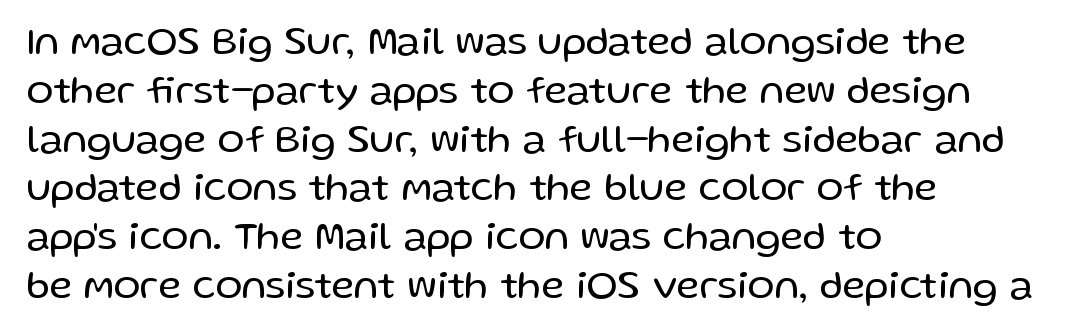
The image shows 40 px regular-weight sans-serif type, upright; set left-aligned, line spacing 1.22x, normal letter spacing, not underlined; low stroke contrast and a medium x-height.
